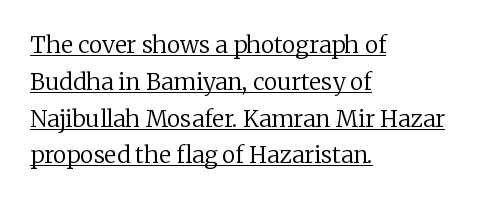
{"italic": "no", "bold": "no", "underline": "yes", "align": "left", "line_spacing": "normal", "line_spacing_ratio": 1.6, "letter_spacing": "normal", "letter_spacing_em": 0.0, "glyph_px": 23}
